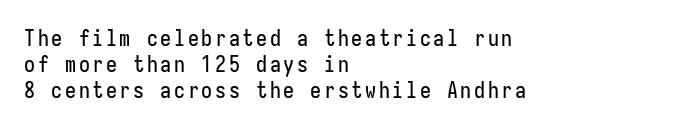
Q: Is the text italic (slanted)? A: No, it is upright.
Q: Is the text underlined? A: No.
Q: How is the paragraph aligned? A: Left-aligned.
